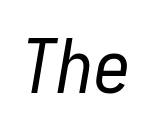
The tracking reads as untouched default to a designer's eye. Weight: regular or lighter. A typesetter would mark this as italic. The zone under the glyphs is completely vacant.
